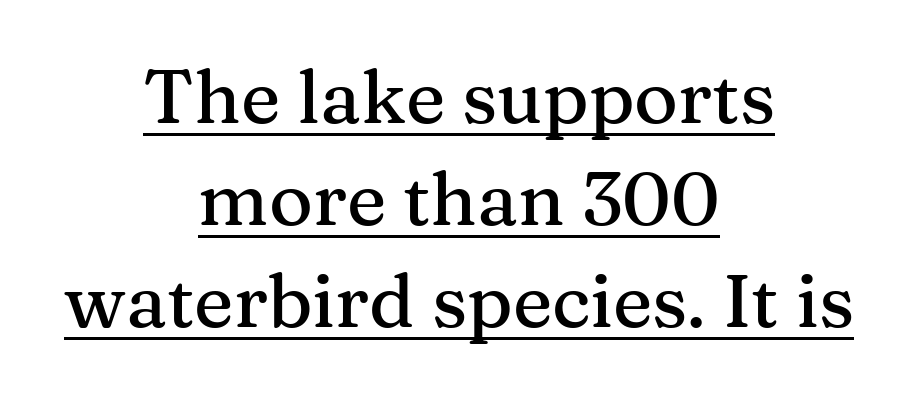
{"serif": "yes", "italic": "no", "width": "normal", "stroke_contrast": "medium", "x_height": "medium", "monospaced": "no", "underline": "yes", "align": "center", "line_spacing": "normal", "line_spacing_ratio": 1.36, "letter_spacing": "normal", "letter_spacing_em": 0.0, "glyph_px": 75}
